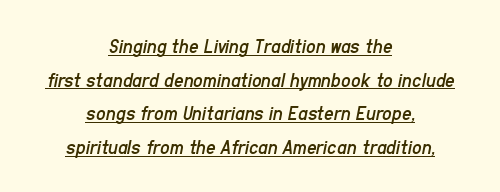
{"italic": "yes", "lean": "right", "slant_degrees": 11, "bold": "no", "underline": "yes", "align": "center", "line_spacing": "normal", "line_spacing_ratio": 1.6, "letter_spacing": "normal", "letter_spacing_em": 0.0, "glyph_px": 21}
